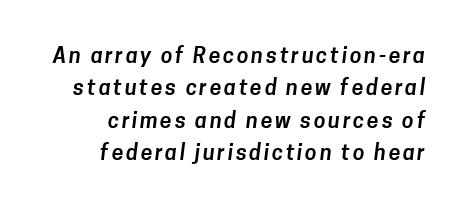
{"underline": "no", "align": "right", "line_spacing": "normal", "line_spacing_ratio": 1.54, "glyph_px": 21}
